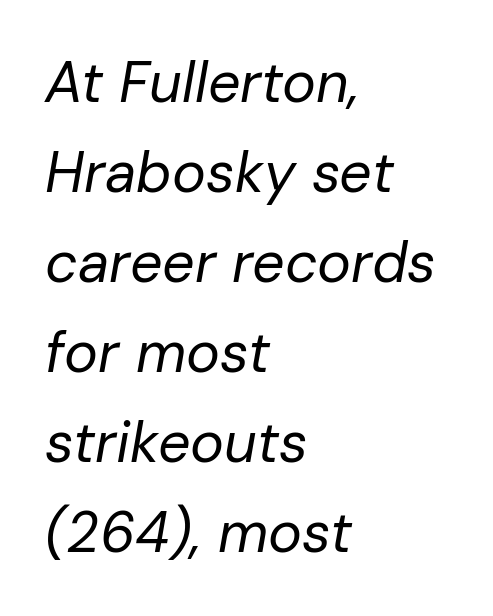
Is this a fixed-width face? No — the glyphs have proportional, varying widths. Compared with a centered layout, this one pins lines to the left instead. In terms of letterspacing, this is plain default setting. A light-to-regular cut is what we see here. The area under the type is left untouched.
